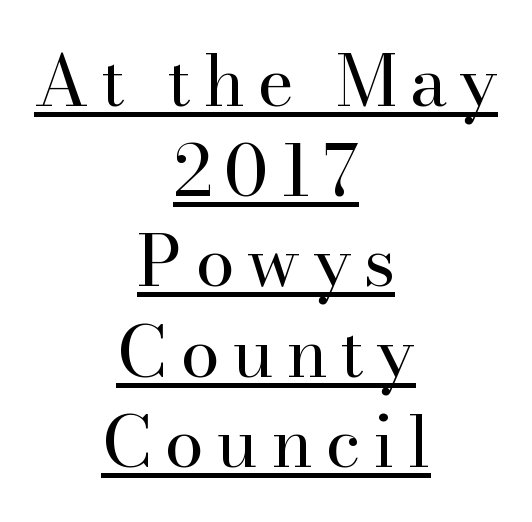
The image shows 71 px regular-weight serif type, upright; set centered, normal line spacing (1.27x), underlined; high stroke contrast and a small x-height.
